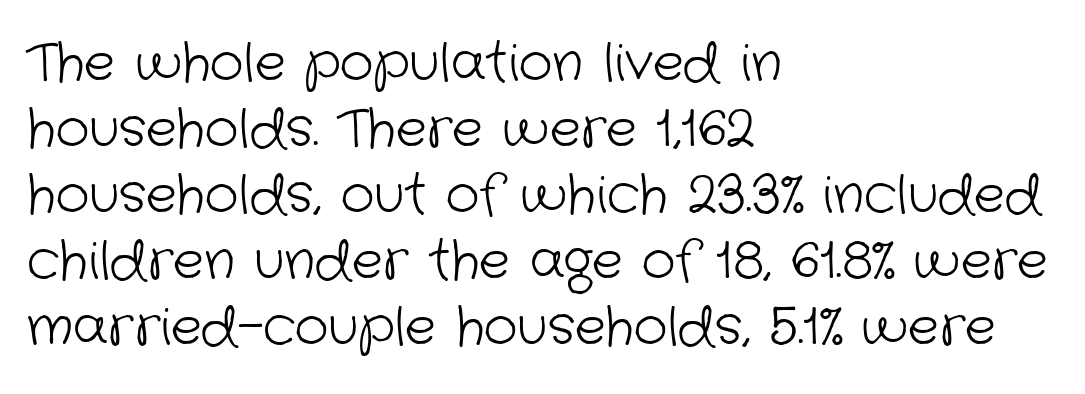
Regular leading. The specimen omits any rule beneath the text block's lines. A typesetter would label this face a sans. Horizontal alignment here is leftward, the default for most running prose. Look at the tracking — it's just the regular setting, nothing added. Spacing verdict: proportional, widths tailored to each character.
